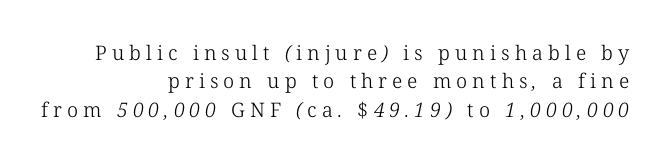
The image shows 20 px text type; set right-aligned, normal line spacing (1.42x), unusually wide letter spacing (+0.25 em), not underlined.
